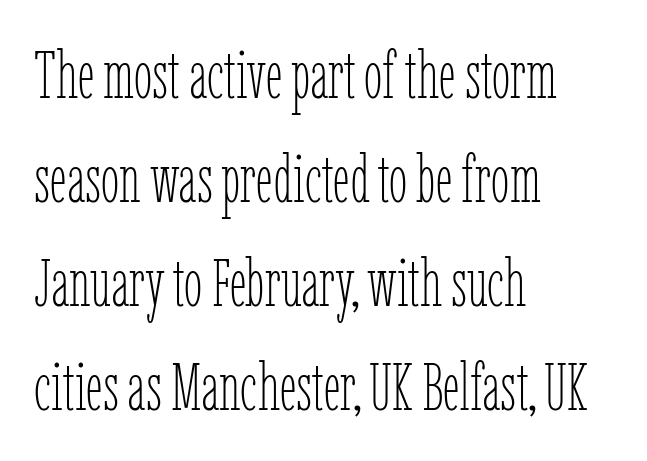
Descender tails drop into unmarked territory. Is the block centered? No — it sits flush against the left margin. The cut favours lightness, reaching ordinary text weight at its darkest. Leading: standard.
